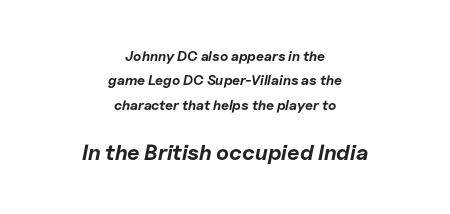
The image shows 22 px bold type, italic (leaning right); set centered, line spacing 1.75x, normal letter spacing, not underlined; the second (bottom) block is 1.57x larger.
